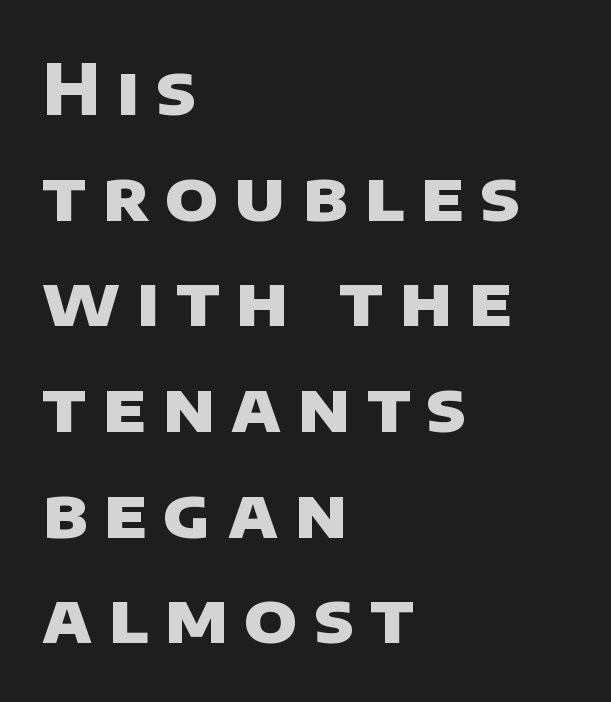
{"serif": "no", "bold": "yes", "weight": "heavy", "width": "normal", "stroke_contrast": "low", "x_height": "large", "monospaced": "no", "underline": "no", "align": "left", "line_spacing": "normal", "line_spacing_ratio": 1.51, "letter_spacing": "wide", "letter_spacing_em": 0.23, "glyph_px": 70}
